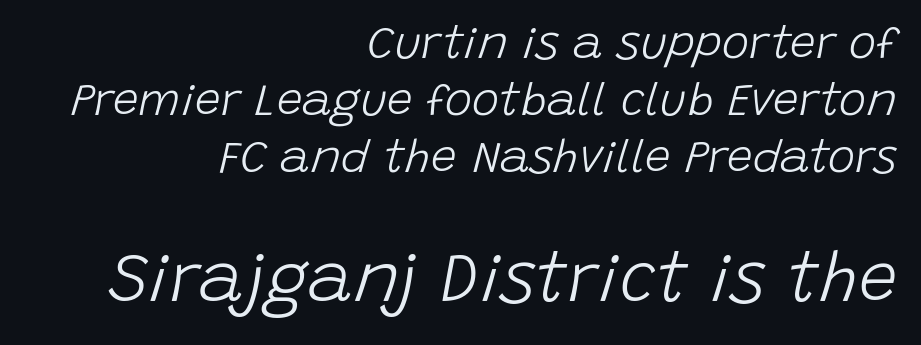
Q: Is the text bold? A: No.
Q: Is the text italic (slanted)? A: Yes, it leans right by about 15 degrees.
Q: Is the text underlined? A: No.
Q: How is the paragraph aligned? A: Right-aligned.
Q: Is the spacing between letters normal or unusually wide? A: Normal.
Q: Which block of text is set in a larger size, the first (top) or the second (bottom)? A: The second (bottom) one.
Q: Width (condensed, normal, or wide)? A: Normal.
Q: Stroke contrast? A: Low.
Q: x-height? A: Large.
Q: Monospaced? A: No.
